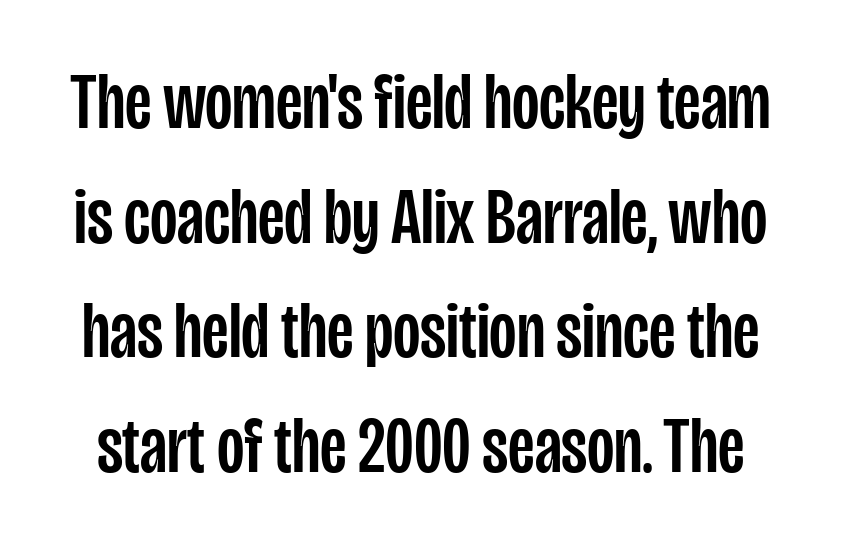
{"serif": "no", "italic": "no", "width": "condensed", "stroke_contrast": "low", "x_height": "large", "monospaced": "no", "underline": "no", "line_spacing": "normal", "line_spacing_ratio": 1.45, "letter_spacing": "normal", "letter_spacing_em": 0.0, "glyph_px": 79}
